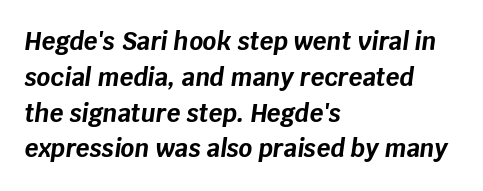
{"italic": "yes", "lean": "right", "slant_degrees": 8, "bold": "yes", "underline": "no", "align": "left", "line_spacing": "normal", "line_spacing_ratio": 1.49, "letter_spacing": "normal", "letter_spacing_em": 0.0, "glyph_px": 24}
